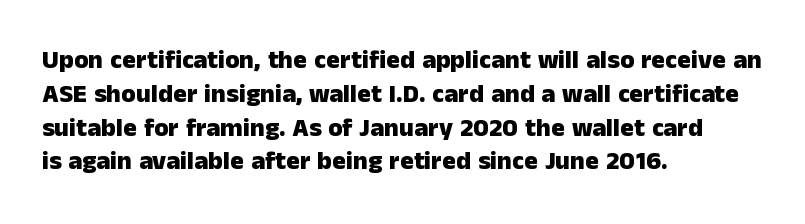
Q: Is the text bold? A: Yes.
Q: Is the text italic (slanted)? A: No, it is upright.
Q: Is the text underlined? A: No.
Q: How is the paragraph aligned? A: Left-aligned.
Q: Is the spacing between letters normal or unusually wide? A: Normal.
Q: Is the spacing between lines tight, normal or loose? A: Normal.
